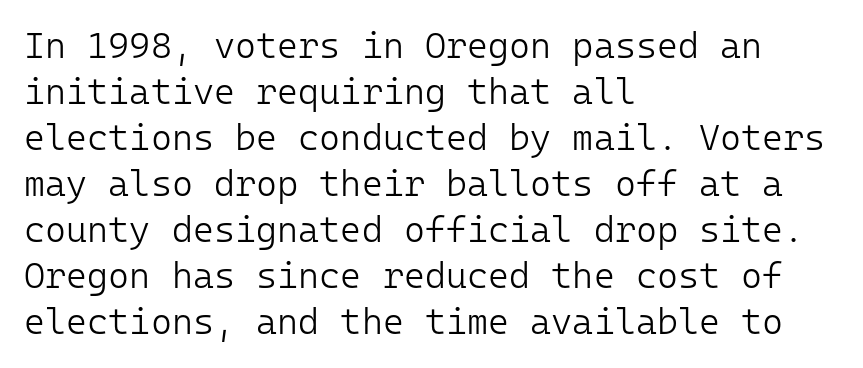
The image shows 36 px light sans-serif type, upright, monospaced; set left-aligned, normal line spacing (1.28x), normal letter spacing, not underlined; low stroke contrast and a medium x-height.
